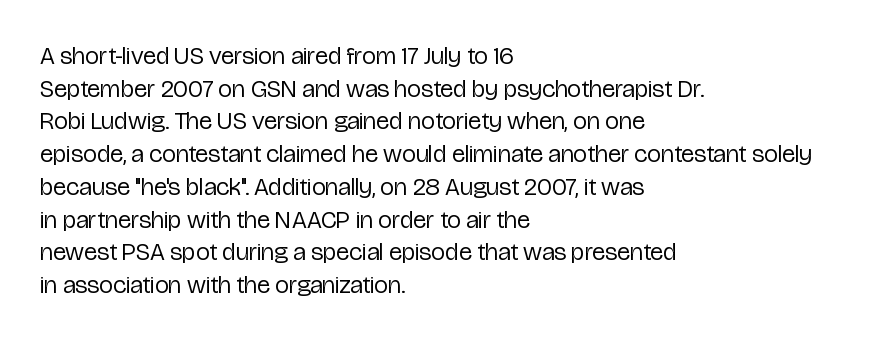
Q: Is the text bold? A: No.
Q: Is the text italic (slanted)? A: No, it is upright.
Q: Is the text underlined? A: No.
Q: How is the paragraph aligned? A: Left-aligned.
Q: Is the spacing between letters normal or unusually wide? A: Normal.
Q: Is the spacing between lines tight, normal or loose? A: Normal.
